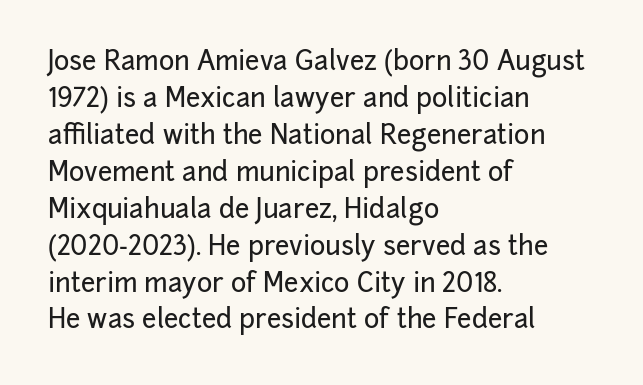
{"italic": "no", "underline": "no", "align": "left", "line_spacing": "normal", "line_spacing_ratio": 1.42, "letter_spacing": "normal", "letter_spacing_em": 0.0, "glyph_px": 26}
